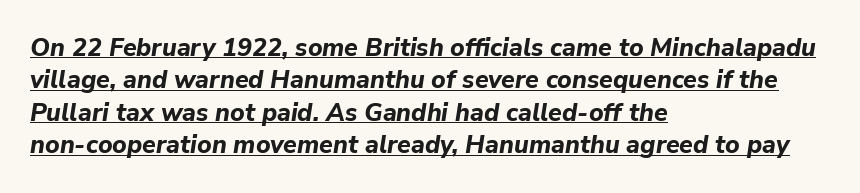
{"italic": "yes", "lean": "right", "slant_degrees": 9, "bold": "yes", "underline": "yes", "align": "left", "line_spacing": "normal", "line_spacing_ratio": 1.3, "letter_spacing": "normal", "letter_spacing_em": 0.0, "glyph_px": 25}
